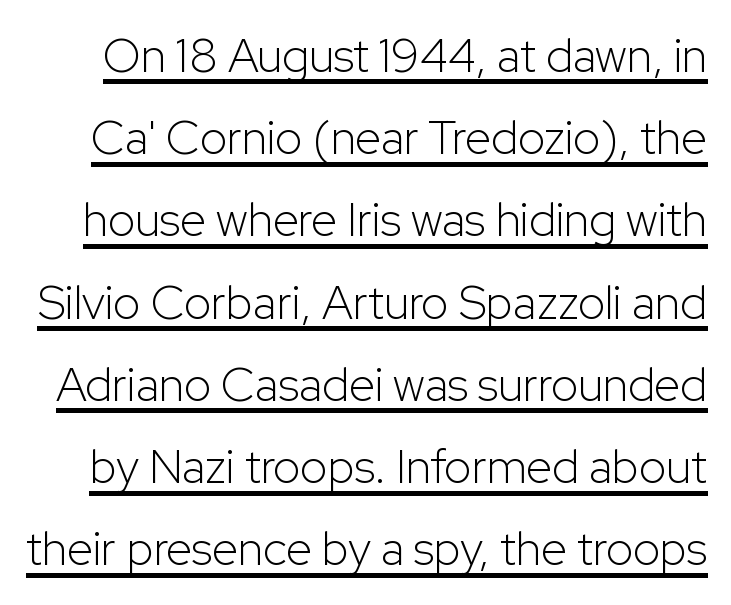
The image shows 47 px light sans-serif type, upright; set line spacing 1.75x, normal letter spacing, underlined; low stroke contrast and a medium x-height.
